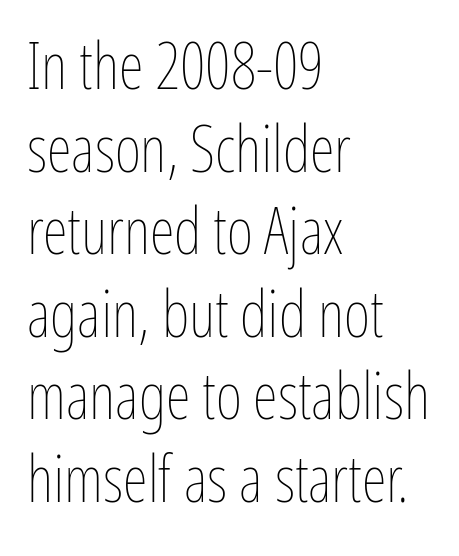
{"italic": "no", "bold": "no", "weight": "thin", "width": "condensed", "stroke_contrast": "low", "x_height": "medium", "monospaced": "no", "underline": "no", "align": "left", "line_spacing": "normal", "line_spacing_ratio": 1.29, "letter_spacing": "normal", "letter_spacing_em": 0.0, "glyph_px": 64}
